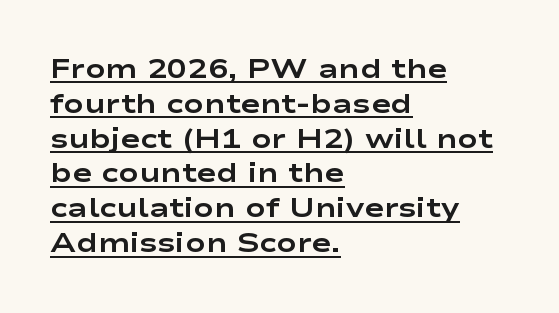
The image shows 27 px bold type, upright; set left-aligned, normal line spacing (1.29x), normal letter spacing, underlined.
